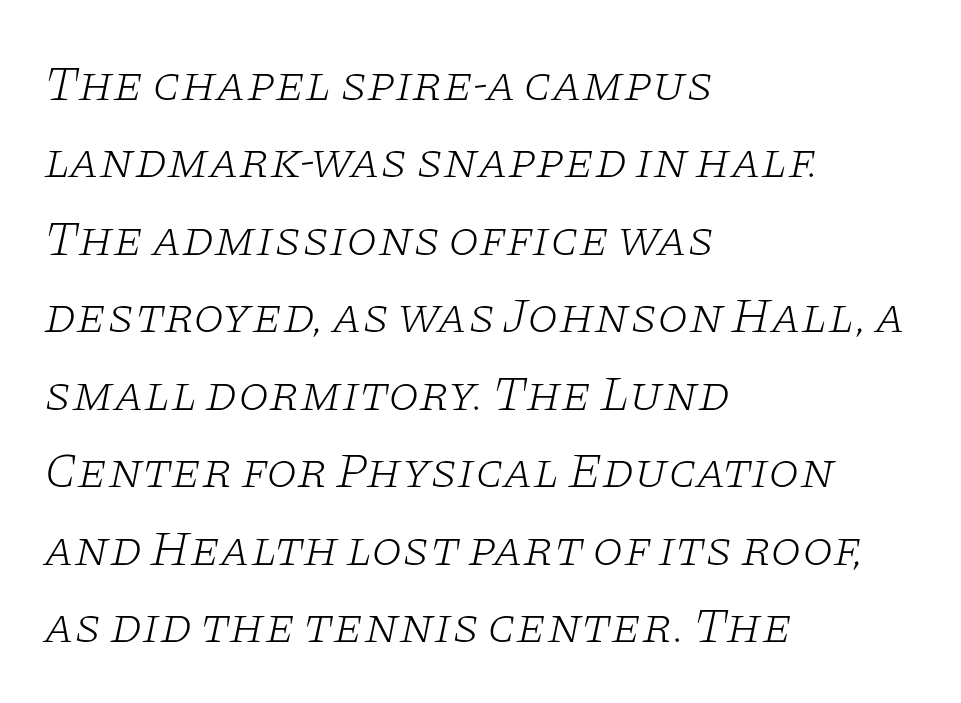
{"serif": "yes", "italic": "yes", "lean": "right", "slant_degrees": 11, "bold": "no", "weight": "light", "width": "wide", "stroke_contrast": "low", "x_height": "large", "monospaced": "no", "underline": "no", "align": "left", "line_spacing": "normal", "line_spacing_ratio": 1.55, "letter_spacing": "normal", "letter_spacing_em": 0.0, "glyph_px": 50}
